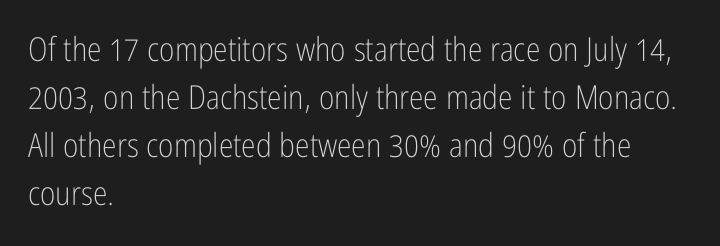
Q: Is the text bold? A: No.
Q: Is the text italic (slanted)? A: No, it is upright.
Q: Is the typeface a serif or a sans-serif typeface? A: Sans-serif.
Q: Is the text underlined? A: No.
Q: How is the paragraph aligned? A: Left-aligned.
Q: Is the spacing between letters normal or unusually wide? A: Normal.
Q: Is the spacing between lines tight, normal or loose? A: Normal.
Q: Width (condensed, normal, or wide)? A: Condensed.
Q: Stroke contrast? A: Low.
Q: x-height? A: Medium.
Q: Monospaced? A: No.
